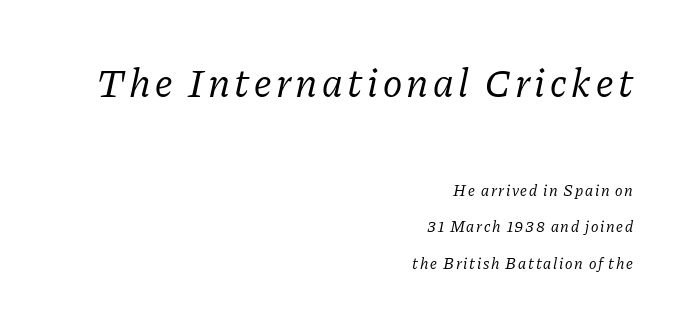
{"serif": "yes", "italic": "yes", "lean": "right", "slant_degrees": 11, "bold": "no", "weight": "regular", "width": "normal", "stroke_contrast": "low", "x_height": "medium", "monospaced": "no", "underline": "no", "align": "right", "line_spacing": "loose", "line_spacing_ratio": 2.29, "larger_block": "first", "size_ratio": 2.56, "glyph_px": 41}
